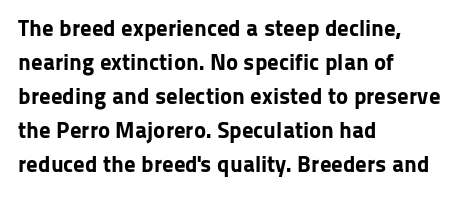
The strip under each line holds only bare page. How are the letters spaced? Ordinarily, with no added tracking. Line spacing here is normal. This rendering uses left alignment, leaving the right contour irregular. When letters stand straight like this, we call the style roman or upright. The rendering uses a bold face; every stroke is thick and dark.
